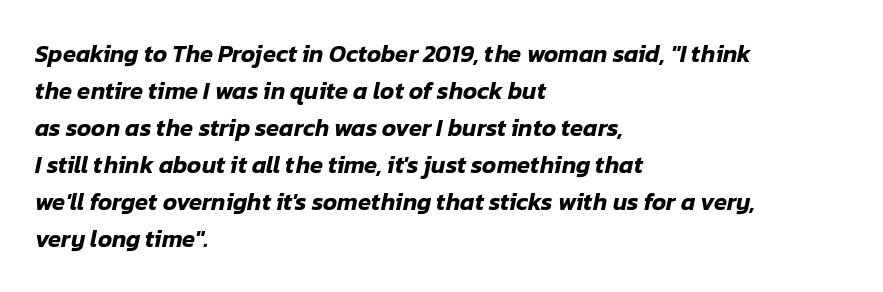
The image shows 24 px text type, italic (leaning right); set left-aligned, normal line spacing (1.54x), normal letter spacing, not underlined.
